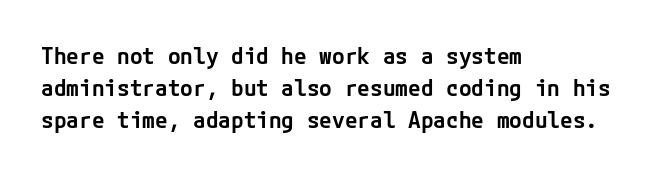
Q: Is the text bold? A: Semi-bold.
Q: Is the text italic (slanted)? A: No, it is upright.
Q: Is the text underlined? A: No.
Q: How is the paragraph aligned? A: Left-aligned.
Q: Is the spacing between letters normal or unusually wide? A: Normal.
Q: Is the spacing between lines tight, normal or loose? A: Normal.
